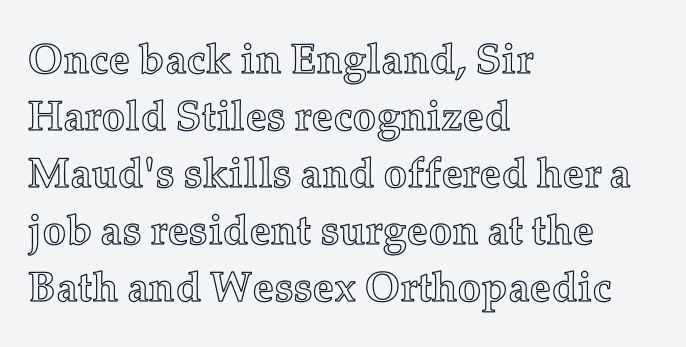
The image shows 42 px text type, upright; set left-aligned, normal line spacing (1.36x), normal letter spacing, not underlined; a medium x-height.
